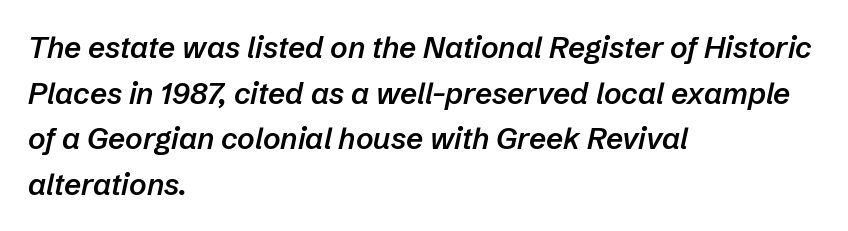
{"italic": "yes", "lean": "right", "slant_degrees": 12, "bold": "semi", "weight": "semibold", "width": "normal", "stroke_contrast": "low", "x_height": "medium", "monospaced": "no", "underline": "no", "align": "left", "line_spacing": "normal", "line_spacing_ratio": 1.52, "letter_spacing": "normal", "letter_spacing_em": 0.0, "glyph_px": 30}
